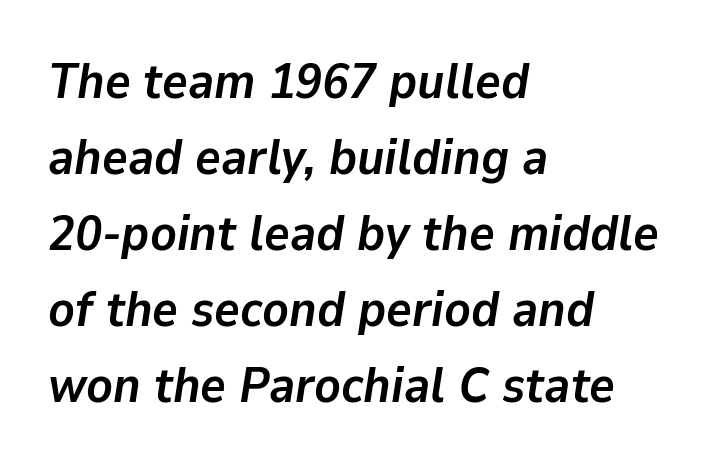
{"italic": "yes", "lean": "right", "slant_degrees": 9, "bold": "yes", "weight": "semibold", "width": "normal", "stroke_contrast": "low", "x_height": "medium", "monospaced": "no", "underline": "no", "align": "left", "line_spacing": "normal", "line_spacing_ratio": 1.55, "letter_spacing": "normal", "letter_spacing_em": 0.0, "glyph_px": 49}
